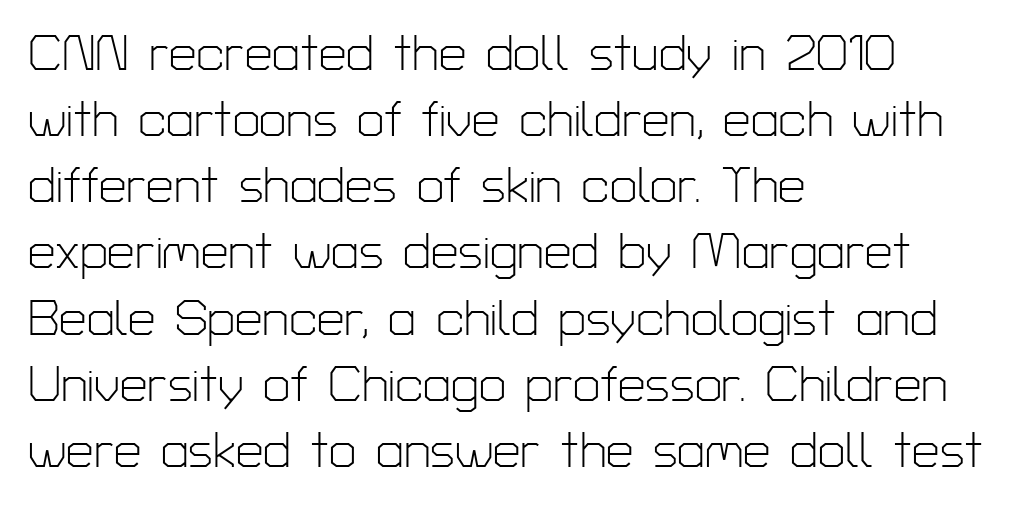
No extra ink here — the face is not bold. The specimen reads as upright at a glance. The horizontal fit of the characters is conventional and even. This rendering uses left alignment, leaving the right contour irregular.
